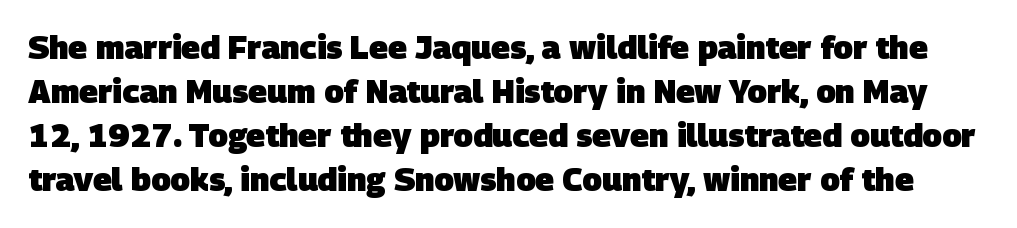
What kind of face is this? One without serifs — a sans. The characters look thick and weighty, a clear bold. Descenders hang freely into open space. Students, note that the glyphs here touch the page at normal intervals.
